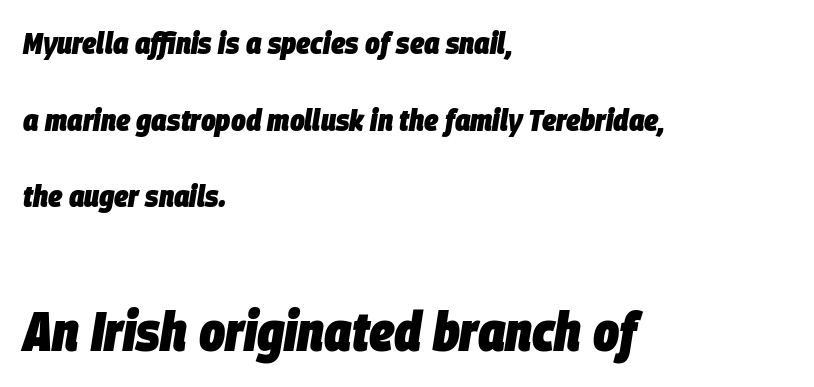
Q: Is the text bold? A: Yes.
Q: Is the text italic (slanted)? A: Yes, it leans right by about 9 degrees.
Q: Is the text underlined? A: No.
Q: How is the paragraph aligned? A: Left-aligned.
Q: Is the spacing between letters normal or unusually wide? A: Normal.
Q: Is the spacing between lines tight, normal or loose? A: Loose.
Q: Which block of text is set in a larger size, the first (top) or the second (bottom)? A: The second (bottom) one.
Q: Width (condensed, normal, or wide)? A: Condensed.
Q: Stroke contrast? A: Low.
Q: x-height? A: Large.
Q: Monospaced? A: No.
